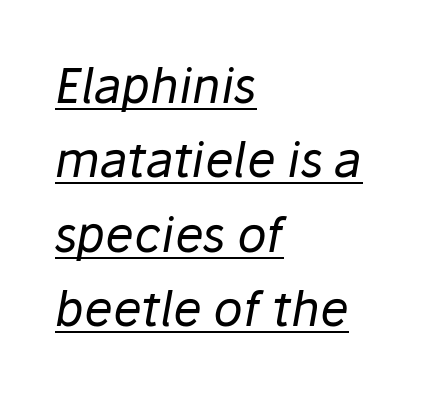
The image shows 48 px regular-weight type, italic (leaning right); set left-aligned, normal line spacing (1.55x), normal letter spacing, underlined; low stroke contrast and a medium x-height.
